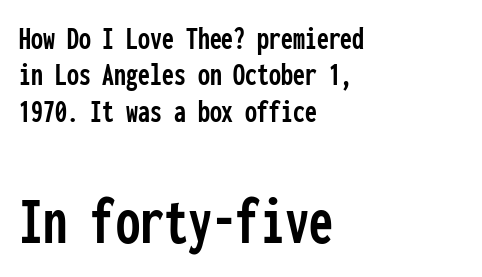
The image shows 69 px condensed sans-serif type, upright, monospaced; set left-aligned, tight line spacing (1.07x), normal letter spacing, not underlined; the second (bottom) block is 2.03x larger; low stroke contrast and a medium x-height.
